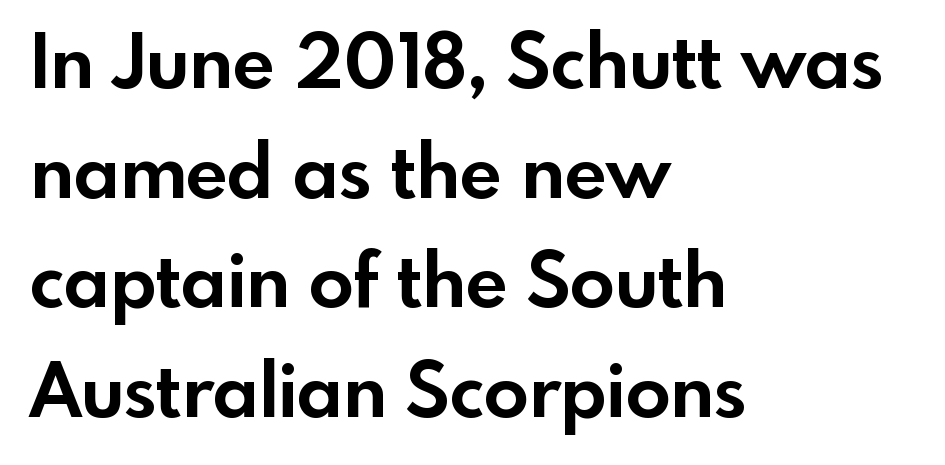
Q: Is the text bold? A: Yes.
Q: Is the text italic (slanted)? A: No, it is upright.
Q: Is the typeface a serif or a sans-serif typeface? A: Sans-serif.
Q: Is the text underlined? A: No.
Q: How is the paragraph aligned? A: Left-aligned.
Q: Is the spacing between letters normal or unusually wide? A: Normal.
Q: Is the spacing between lines tight, normal or loose? A: Normal.
Q: Width (condensed, normal, or wide)? A: Normal.
Q: x-height? A: Small.
Q: Monospaced? A: No.
